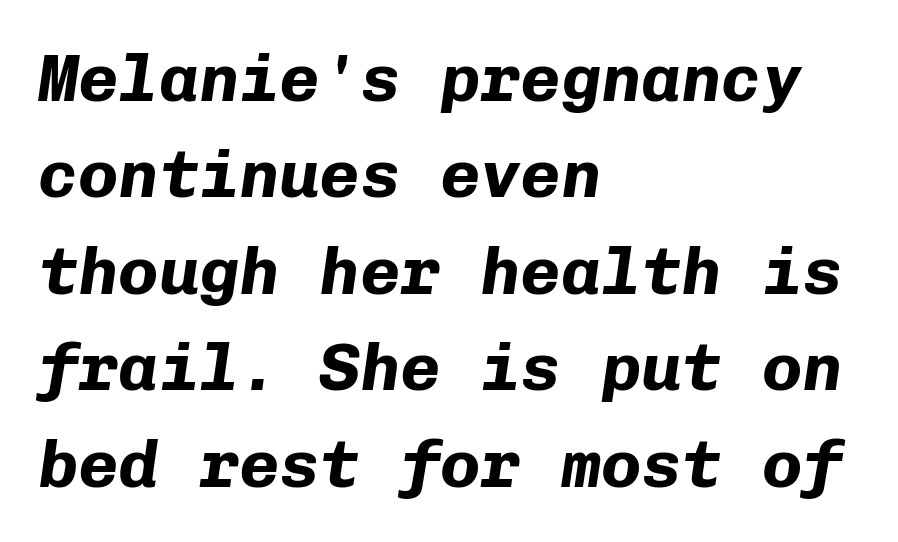
The image shows 67 px bold type, italic (leaning right), monospaced; set left-aligned, normal line spacing (1.44x), normal letter spacing, not underlined; low stroke contrast and a medium x-height.
